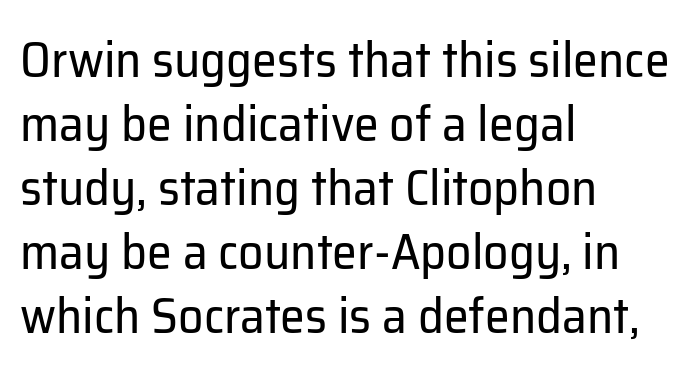
The image shows 50 px regular-weight sans-serif type, upright; set left-aligned, normal line spacing (1.28x), normal letter spacing, not underlined; low stroke contrast and a medium x-height.
